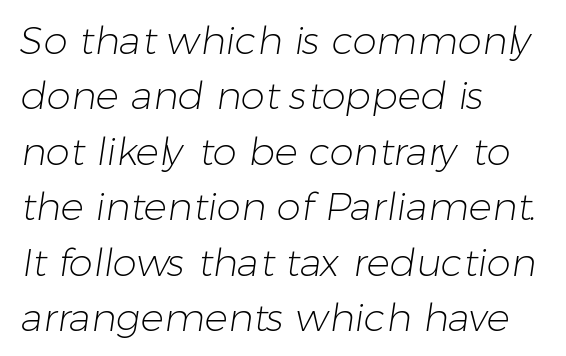
Q: Is the text bold? A: No.
Q: Is the typeface a serif or a sans-serif typeface? A: Sans-serif.
Q: Is the text underlined? A: No.
Q: How is the paragraph aligned? A: Left-aligned.
Q: Is the spacing between letters normal or unusually wide? A: Normal.
Q: Is the spacing between lines tight, normal or loose? A: Normal.
Q: Width (condensed, normal, or wide)? A: Normal.
Q: Stroke contrast? A: Low.
Q: x-height? A: Medium.
Q: Monospaced? A: No.
